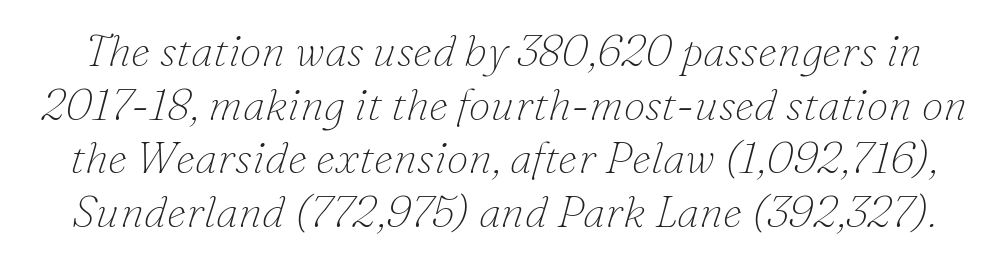
Q: Is the text bold? A: No.
Q: Is the text italic (slanted)? A: Yes, it leans right by about 16 degrees.
Q: Is the typeface a serif or a sans-serif typeface? A: Serif.
Q: Is the text underlined? A: No.
Q: Is the spacing between letters normal or unusually wide? A: Normal.
Q: Width (condensed, normal, or wide)? A: Normal.
Q: Stroke contrast? A: Low.
Q: x-height? A: Small.
Q: Monospaced? A: No.
